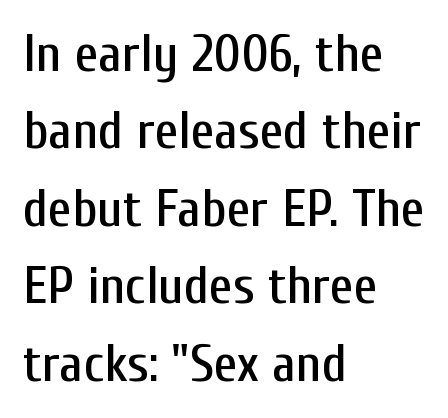
{"serif": "no", "italic": "no", "width": "condensed", "stroke_contrast": "low", "x_height": "medium", "monospaced": "no", "underline": "no", "align": "left", "line_spacing": "normal", "line_spacing_ratio": 1.46, "letter_spacing": "normal", "letter_spacing_em": 0.0, "glyph_px": 53}
